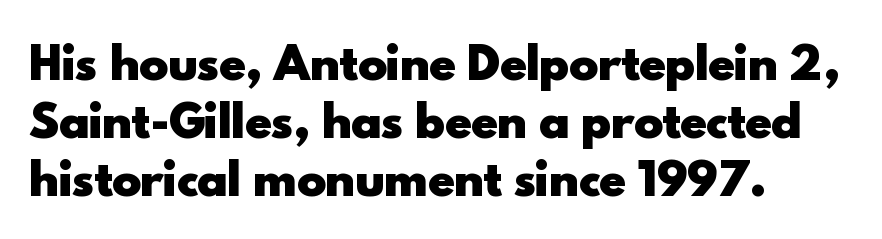
How would I describe the line gaps? Plain and ordinary. Vertical strokes here are truly vertical. Glyph-to-glyph distance matches everyday printed text. Examine the stroke ends and you'll find no serifs.
